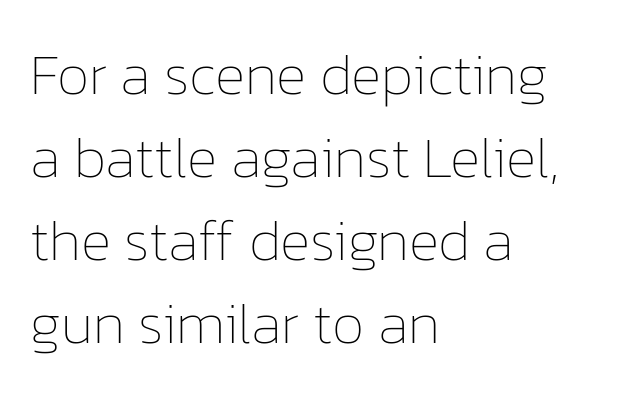
Honestly, the row spacing looks completely unremarkable. All the whitespace from short lines collects on the right. Tracking here is standard; glyphs follow each other at the usual distance. Character widths vary here, with narrow letters taking less room than wide ones. Type without underlining. It's the straight-up-and-down kind of type.
